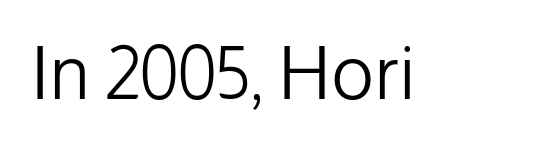
The image shows 75 px light sans-serif type, upright; set normal letter spacing, not underlined; low stroke contrast and a medium x-height.
